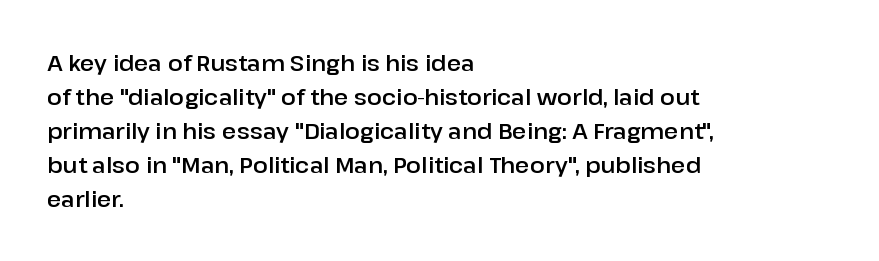
The image shows 22 px text type, upright; set left-aligned, normal line spacing (1.54x), normal letter spacing, not underlined.
